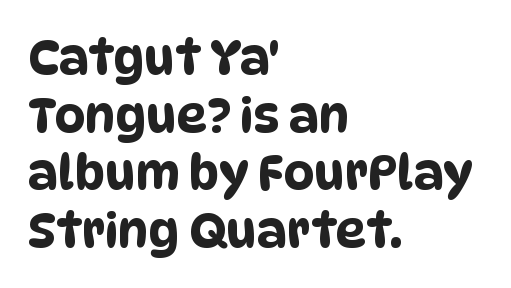
Does the copy run flush right? No — it runs flush left. Each letter's strokes conclude bluntly, with no projecting serifs. No extra tracking has been applied to these lines. Check under the words: just untouched page.
